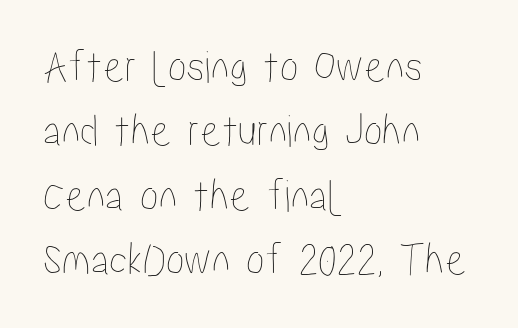
This sample has the flowing, uneven cadence of proportional lettering. This sample uses plain, unmodified letter spacing. Each new line begins a customary step beneath the previous one. Honestly, there is no underline to notice here at all. This rendering uses left alignment, leaving the right contour irregular.
